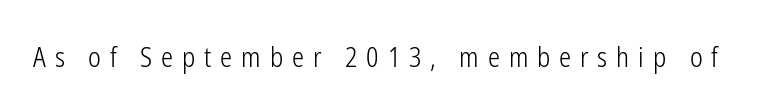
Q: Is the text bold? A: No.
Q: Is the text italic (slanted)? A: No, it is upright.
Q: Is the text underlined? A: No.
Q: Is the spacing between letters normal or unusually wide? A: Unusually wide.
